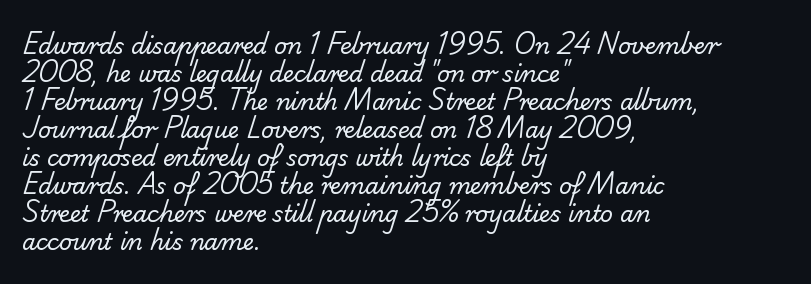
The image shows 22 px text type; set left-aligned, normal line spacing (1.27x), normal letter spacing, not underlined.
